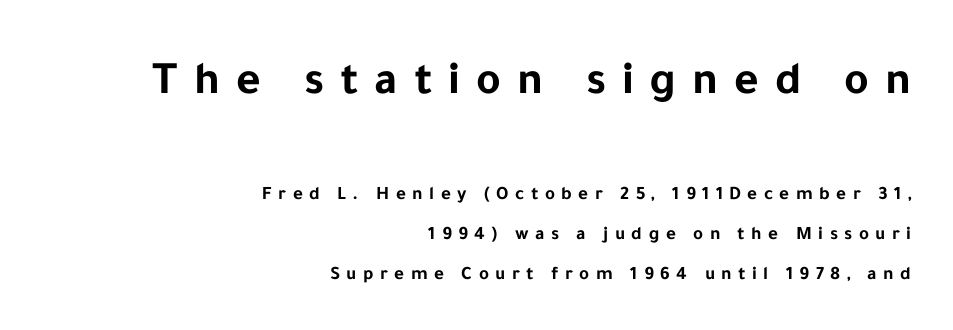
Classification — sans serif. This sample is right-justified, so line beginnings fall wherever the words allow. The block of text is sparse from top to bottom, with ample space between rows. Is the type bold? Yes — the strokes are clearly thick and heavy. Every character sits straight up, as roman type does. If you squint, the top block still reads clearly — it's the larger of the two.
